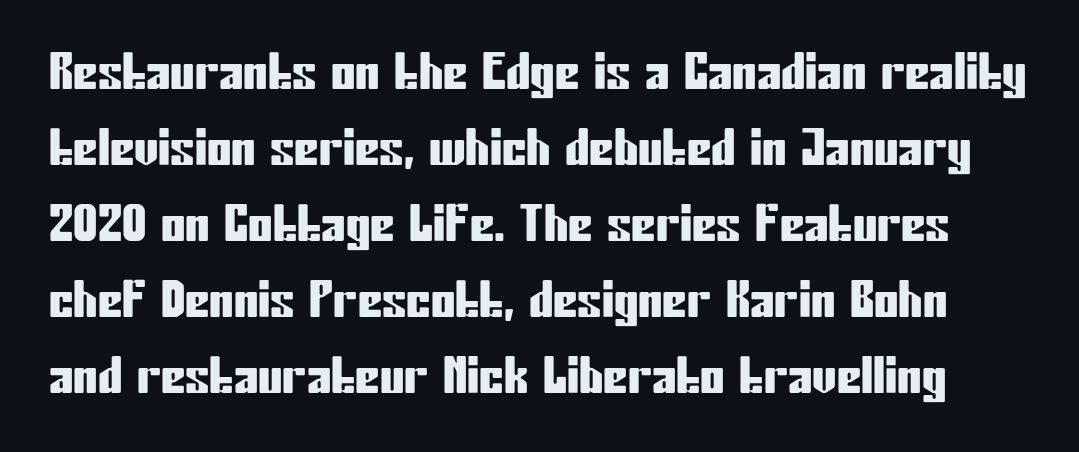
Q: Is the text italic (slanted)? A: No, it is upright.
Q: Is the typeface a serif or a sans-serif typeface? A: Sans-serif.
Q: Is the text underlined? A: No.
Q: Is the spacing between letters normal or unusually wide? A: Normal.
Q: Is the spacing between lines tight, normal or loose? A: Normal.
Q: Width (condensed, normal, or wide)? A: Condensed.
Q: Stroke contrast? A: Low.
Q: x-height? A: Medium.
Q: Monospaced? A: No.
